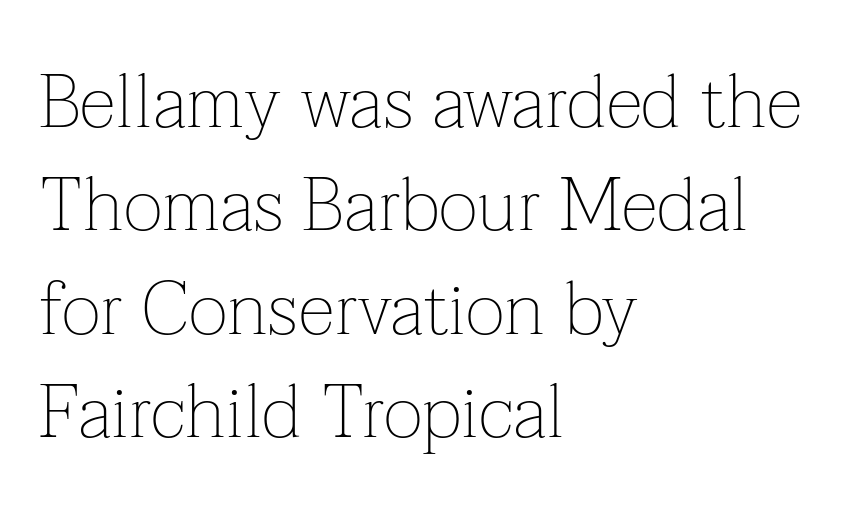
The image shows 75 px thin serif type, upright; set left-aligned, normal line spacing (1.38x), normal letter spacing, not underlined; low stroke contrast and a medium x-height.
